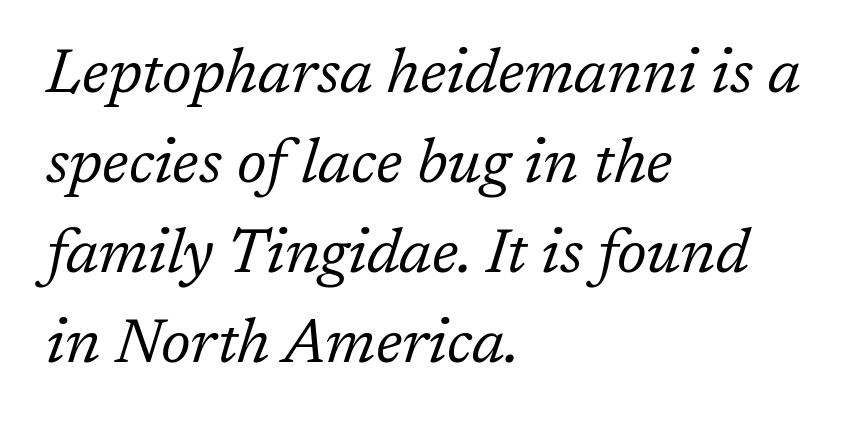
Q: Is the text bold? A: No.
Q: Is the text italic (slanted)? A: Yes, it leans right by about 17 degrees.
Q: Is the typeface a serif or a sans-serif typeface? A: Serif.
Q: Is the text underlined? A: No.
Q: How is the paragraph aligned? A: Left-aligned.
Q: Is the spacing between letters normal or unusually wide? A: Normal.
Q: Is the spacing between lines tight, normal or loose? A: Normal.
Q: Width (condensed, normal, or wide)? A: Normal.
Q: Stroke contrast? A: Low.
Q: x-height? A: Medium.
Q: Monospaced? A: No.
